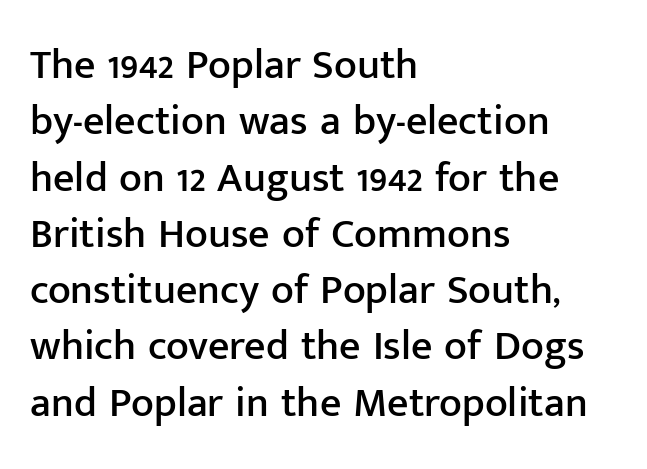
Q: Is the text italic (slanted)? A: No, it is upright.
Q: Is the typeface a serif or a sans-serif typeface? A: Sans-serif.
Q: Is the text underlined? A: No.
Q: How is the paragraph aligned? A: Left-aligned.
Q: Is the spacing between letters normal or unusually wide? A: Normal.
Q: Is the spacing between lines tight, normal or loose? A: Normal.
Q: Width (condensed, normal, or wide)? A: Normal.
Q: Stroke contrast? A: Low.
Q: x-height? A: Medium.
Q: Monospaced? A: No.
